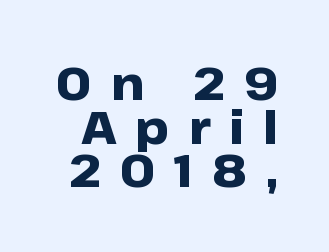
Interline gaps are noticeably narrow in this sample. The characters look thick and weighty, a clear bold. A roman cut, with each character standing at attention. No word sits above an underline.
